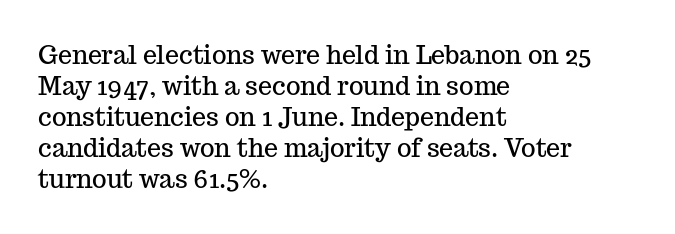
Q: Is the text italic (slanted)? A: No, it is upright.
Q: Is the text underlined? A: No.
Q: How is the paragraph aligned? A: Left-aligned.
Q: Is the spacing between letters normal or unusually wide? A: Normal.
